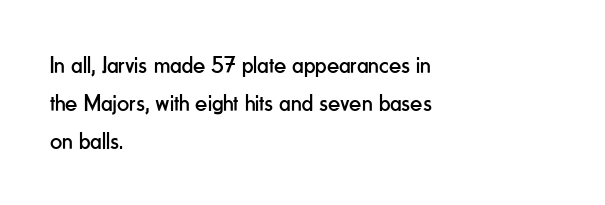
The image shows 24 px text type, upright; set left-aligned, normal line spacing (1.58x), normal letter spacing, not underlined.
